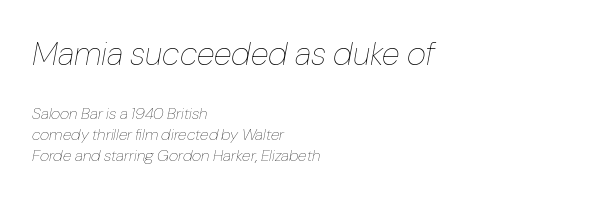
The weight tops out at a normal text grade. This sample uses plain, unmodified letter spacing. The typography opts for an oblique posture over an upright one. The zone under the glyphs is completely vacant. This layout puts the oversized block above and the modest block below.
